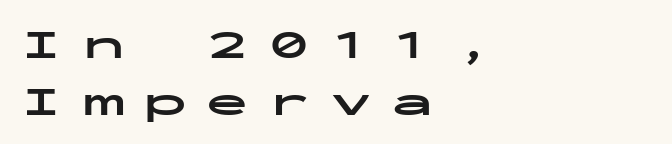
Q: Is the text bold? A: Yes.
Q: Is the text italic (slanted)? A: No, it is upright.
Q: Is the typeface a serif or a sans-serif typeface? A: Sans-serif.
Q: Is the text underlined? A: No.
Q: How is the paragraph aligned? A: Left-aligned.
Q: Is the spacing between letters normal or unusually wide? A: Unusually wide.
Q: Is the spacing between lines tight, normal or loose? A: Normal.
Q: Width (condensed, normal, or wide)? A: Wide.
Q: Stroke contrast? A: Low.
Q: x-height? A: Medium.
Q: Monospaced? A: Yes.
